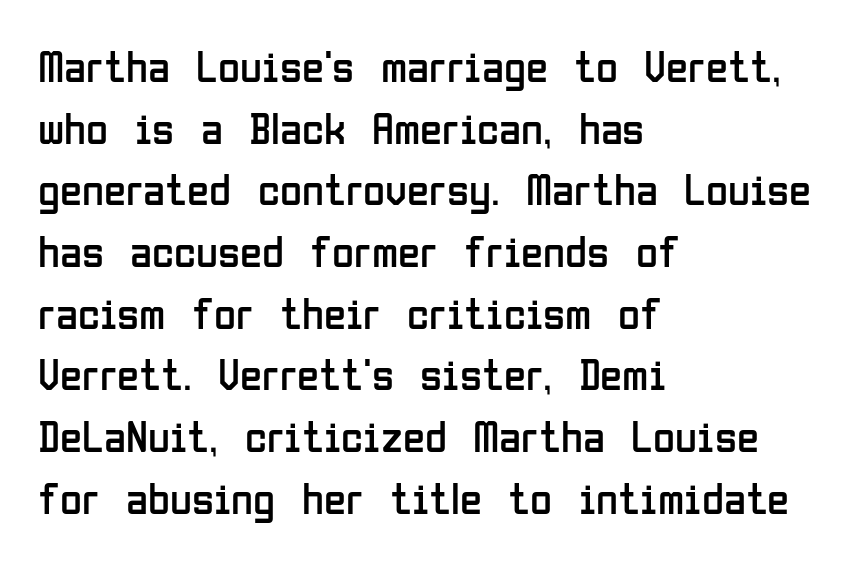
Students, note that the glyphs here touch the page at normal intervals. Does the type have serifs? No, each stem ends abruptly. Bold? No — there's no thickening of the strokes. The lines are quadded left.
